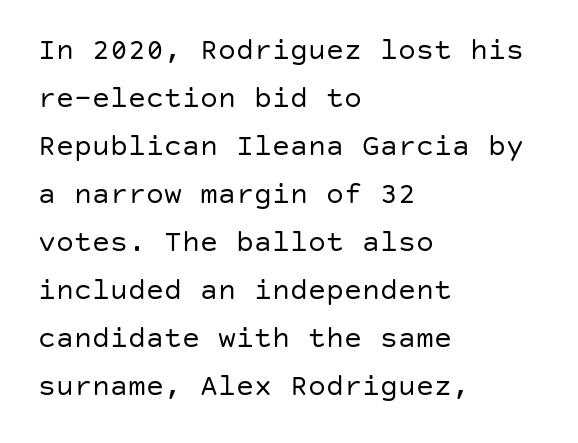
{"serif": "no", "italic": "no", "bold": "no", "weight": "regular", "width": "normal", "stroke_contrast": "low", "x_height": "large", "underline": "no", "align": "left", "line_spacing": "normal", "line_spacing_ratio": 1.6, "letter_spacing": "normal", "letter_spacing_em": 0.0, "glyph_px": 30}
